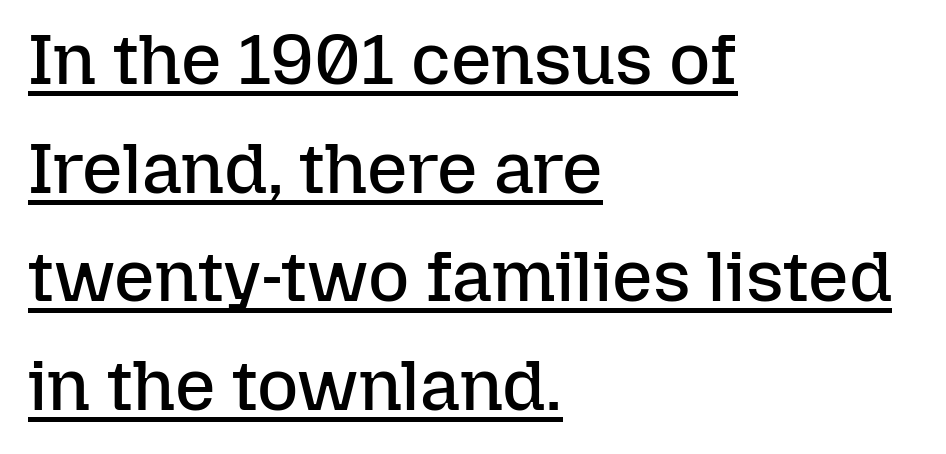
{"italic": "no", "bold": "no", "weight": "regular", "width": "normal", "stroke_contrast": "low", "x_height": "medium", "monospaced": "no", "underline": "yes", "align": "left", "line_spacing": "normal", "line_spacing_ratio": 1.53, "letter_spacing": "normal", "letter_spacing_em": 0.0, "glyph_px": 71}
